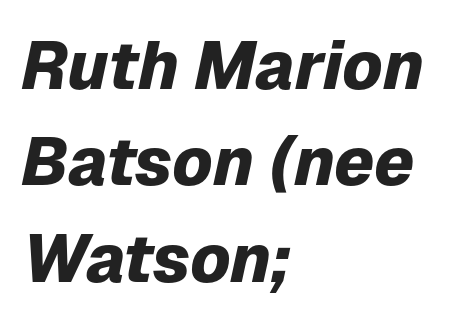
The lines sit at an ordinary, default distance from one another. Italic? Definitely — the glyphs are oblique. The face used here is proportionally spaced, like ordinary book or web type. Each row of text sits above clean, open space. How are the letters spaced? Ordinarily, with no added tracking.
